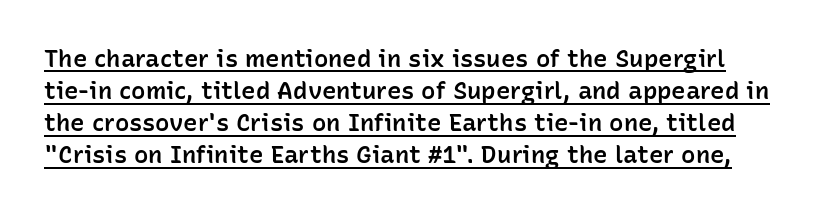
{"italic": "no", "bold": "semi", "underline": "yes", "line_spacing": "normal", "line_spacing_ratio": 1.34, "letter_spacing": "normal", "letter_spacing_em": 0.0, "glyph_px": 24}
